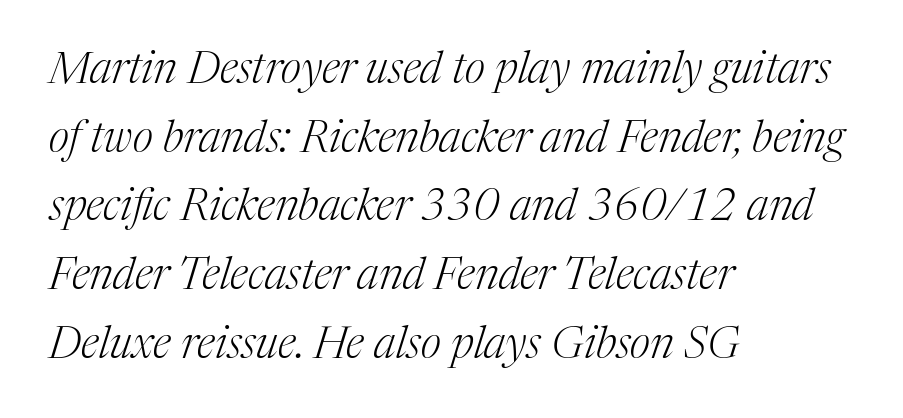
Q: Is the text bold? A: No.
Q: Is the text italic (slanted)? A: Yes, it leans right by about 17 degrees.
Q: Is the typeface a serif or a sans-serif typeface? A: Serif.
Q: Is the text underlined? A: No.
Q: How is the paragraph aligned? A: Left-aligned.
Q: Is the spacing between letters normal or unusually wide? A: Normal.
Q: Is the spacing between lines tight, normal or loose? A: Normal.
Q: Width (condensed, normal, or wide)? A: Normal.
Q: Stroke contrast? A: Medium.
Q: x-height? A: Medium.
Q: Monospaced? A: No.
